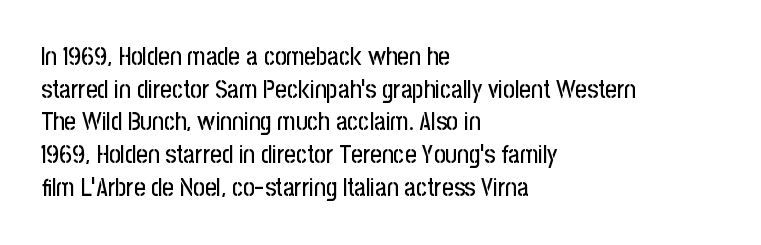
{"italic": "no", "underline": "no", "align": "left", "line_spacing": "normal", "line_spacing_ratio": 1.31, "letter_spacing": "normal", "letter_spacing_em": 0.0, "glyph_px": 25}
